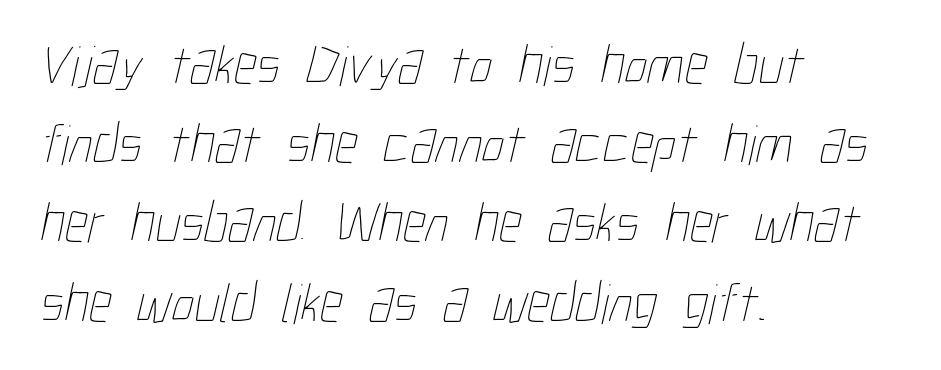
{"bold": "no", "weight": "thin", "width": "condensed", "stroke_contrast": "low", "x_height": "medium", "monospaced": "no", "underline": "no", "align": "left", "line_spacing": "normal", "line_spacing_ratio": 1.39, "letter_spacing": "normal", "letter_spacing_em": 0.0, "glyph_px": 57}
